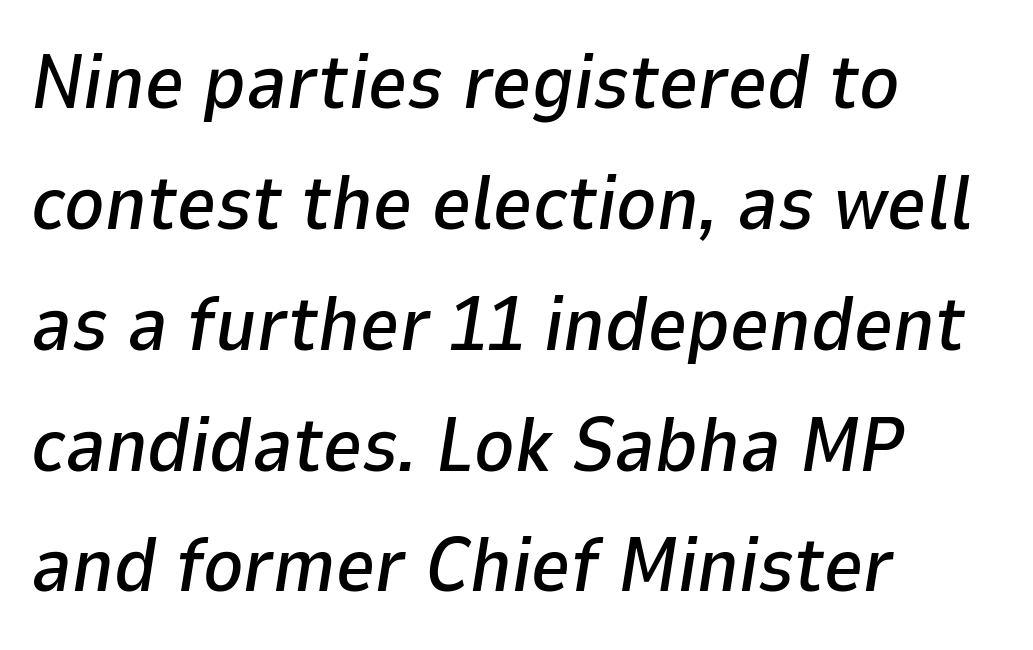
Q: Is the text italic (slanted)? A: Yes, it leans right by about 9 degrees.
Q: Is the text underlined? A: No.
Q: How is the paragraph aligned? A: Left-aligned.
Q: Is the spacing between letters normal or unusually wide? A: Normal.
Q: Is the spacing between lines tight, normal or loose? A: Normal.
Q: Width (condensed, normal, or wide)? A: Normal.
Q: Stroke contrast? A: Low.
Q: x-height? A: Medium.
Q: Monospaced? A: No.
